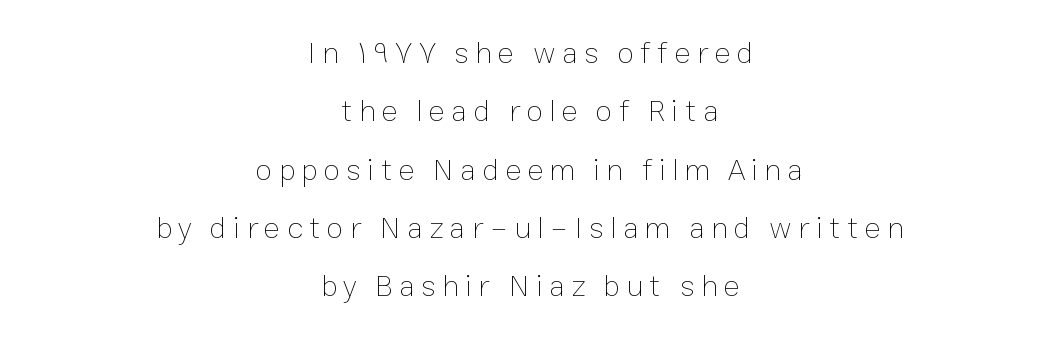
This is not heavy type; no bold has been used. Descender tails drop into unmarked territory. Each letter keeps its own natural width here, so spacing adapts to shape. This rendering widens character spacing well past its baseline value. Rendered with straight, roman letterforms. Casual observation: everything's sitting right in the middle.
